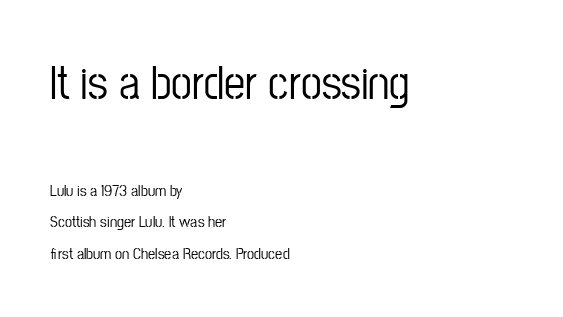
Q: Is the text italic (slanted)? A: No, it is upright.
Q: Is the typeface a serif or a sans-serif typeface? A: Sans-serif.
Q: Is the text underlined? A: No.
Q: How is the paragraph aligned? A: Left-aligned.
Q: Is the spacing between letters normal or unusually wide? A: Normal.
Q: Is the spacing between lines tight, normal or loose? A: Loose.
Q: Which block of text is set in a larger size, the first (top) or the second (bottom)? A: The first (top) one.
Q: Width (condensed, normal, or wide)? A: Condensed.
Q: Stroke contrast? A: Low.
Q: x-height? A: Medium.
Q: Monospaced? A: No.
